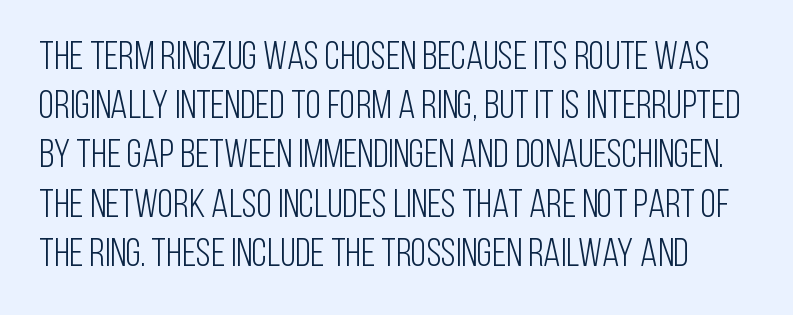
{"serif": "no", "italic": "no", "bold": "no", "weight": "light", "width": "condensed", "stroke_contrast": "low", "x_height": "large", "monospaced": "no", "underline": "no", "line_spacing_ratio": 1.23, "letter_spacing": "normal", "letter_spacing_em": 0.0, "glyph_px": 40}
